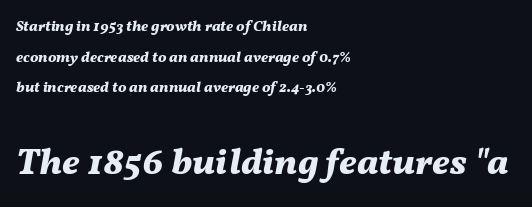
{"italic": "yes", "lean": "right", "slant_degrees": 11, "bold": "yes", "weight": "bold", "width": "normal", "stroke_contrast": "medium", "x_height": "medium", "monospaced": "no", "underline": "no", "align": "left", "line_spacing": "loose", "line_spacing_ratio": 2.05, "letter_spacing": "normal", "letter_spacing_em": 0.0, "larger_block": "second", "size_ratio": 2.47, "glyph_px": 37}
